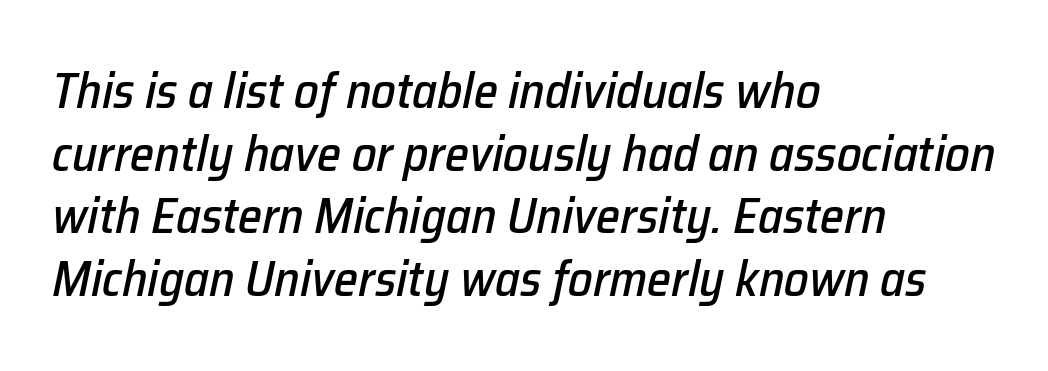
The image shows 49 px text type, italic (leaning right); set left-aligned, normal line spacing (1.28x), normal letter spacing, not underlined; low stroke contrast and a medium x-height.
